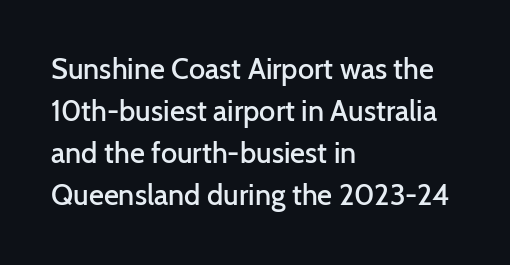
How heavy is the stroke? Medium-heavy — a semibold, shy of bold. Each word holds together tightly as a unit, with standard inter-letter gaps. The letters stand straight up with perfectly vertical stems. Horizontal bands of white between lines are of average thickness.
